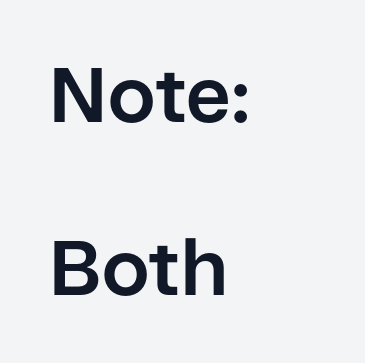
Q: Is the text bold? A: Yes.
Q: Is the text italic (slanted)? A: No, it is upright.
Q: Is the typeface a serif or a sans-serif typeface? A: Sans-serif.
Q: Is the text underlined? A: No.
Q: How is the paragraph aligned? A: Left-aligned.
Q: Is the spacing between letters normal or unusually wide? A: Normal.
Q: Is the spacing between lines tight, normal or loose? A: Loose.
Q: Width (condensed, normal, or wide)? A: Normal.
Q: Stroke contrast? A: Low.
Q: x-height? A: Medium.
Q: Monospaced? A: No.
